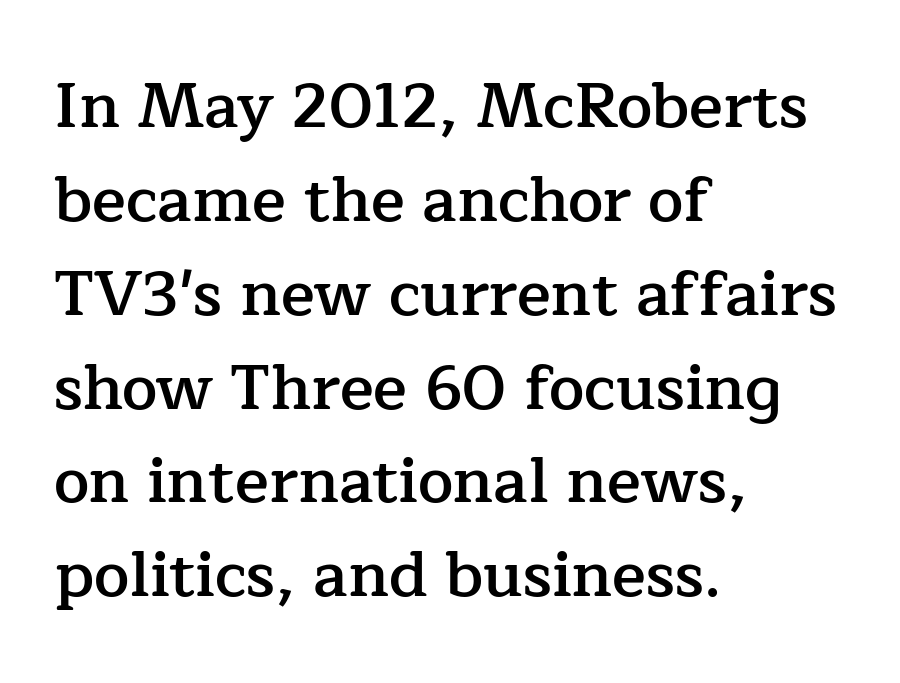
The image shows 63 px semibold serif type, upright; set left-aligned, normal line spacing (1.49x), normal letter spacing, not underlined; low stroke contrast and a medium x-height.
